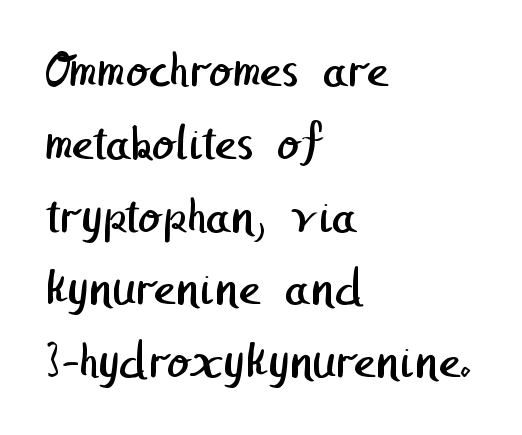
This rendering features lettering with no underline. Horizontally, the lines are justified to the leading edge only. You could call the tracking neutral — neither tight nor loose. The designer went with a sans here, leaving each stem footless. Nothing heavy about these letters — not bold at all. Notice how descenders clear the ascenders below comfortably — that's standard leading.
